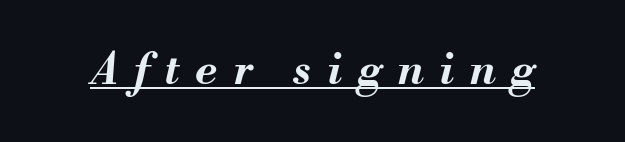
Q: Is the text bold? A: Yes.
Q: Is the text italic (slanted)? A: Yes, it leans right by about 13 degrees.
Q: Is the text underlined? A: Yes.
Q: Is the spacing between letters normal or unusually wide? A: Unusually wide.
Q: Width (condensed, normal, or wide)? A: Normal.
Q: Stroke contrast? A: Medium.
Q: x-height? A: Small.
Q: Monospaced? A: No.
